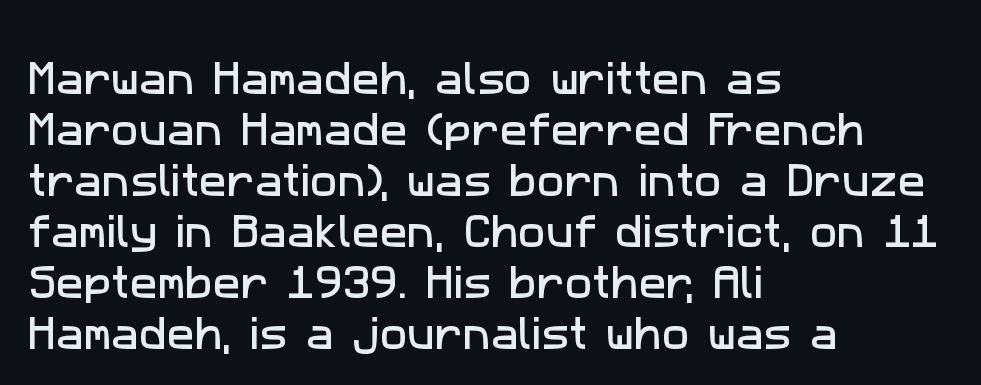
{"serif": "no", "width": "normal", "stroke_contrast": "low", "x_height": "medium", "monospaced": "no", "underline": "no", "align": "left", "line_spacing": "normal", "line_spacing_ratio": 1.38, "letter_spacing": "normal", "letter_spacing_em": 0.0, "glyph_px": 37}
